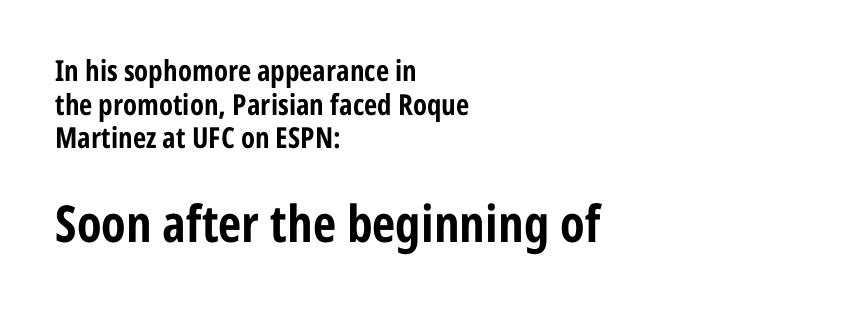
{"serif": "no", "italic": "no", "bold": "yes", "weight": "bold", "width": "condensed", "stroke_contrast": "low", "x_height": "medium", "monospaced": "no", "underline": "no", "align": "left", "line_spacing_ratio": 1.16, "letter_spacing": "normal", "letter_spacing_em": 0.0, "larger_block": "second", "size_ratio": 1.76, "glyph_px": 51}
